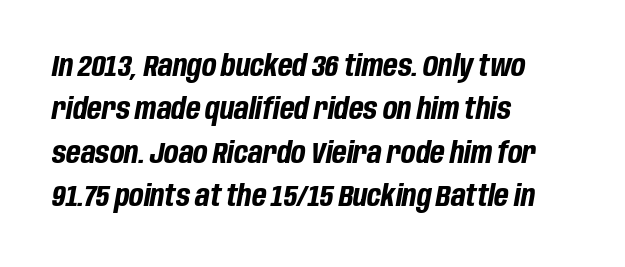
Q: Is the text bold? A: Yes.
Q: Is the text italic (slanted)? A: Yes, it leans right by about 10 degrees.
Q: Is the text underlined? A: No.
Q: How is the paragraph aligned? A: Left-aligned.
Q: Is the spacing between letters normal or unusually wide? A: Normal.
Q: Is the spacing between lines tight, normal or loose? A: Normal.
Q: Width (condensed, normal, or wide)? A: Condensed.
Q: Stroke contrast? A: Low.
Q: x-height? A: Large.
Q: Monospaced? A: No.
